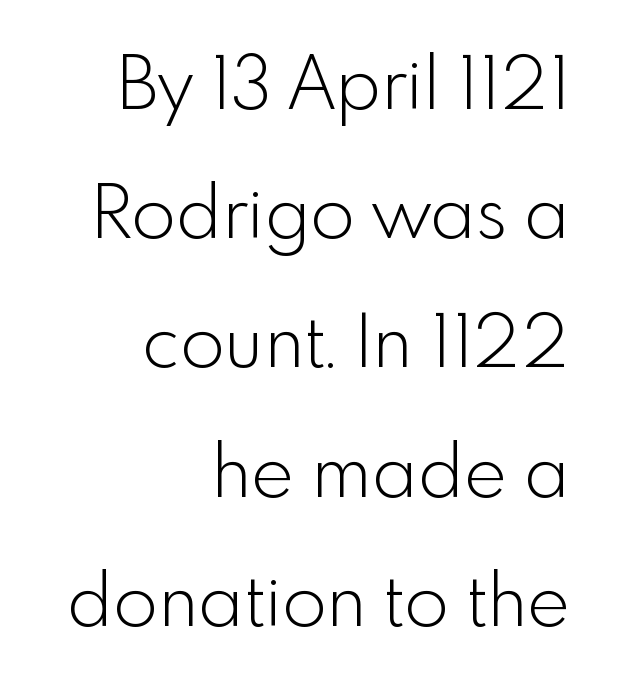
{"serif": "no", "italic": "no", "bold": "no", "weight": "light", "width": "normal", "x_height": "small", "monospaced": "no", "underline": "no", "align": "right", "line_spacing_ratio": 1.77, "letter_spacing": "normal", "letter_spacing_em": 0.0, "glyph_px": 73}
